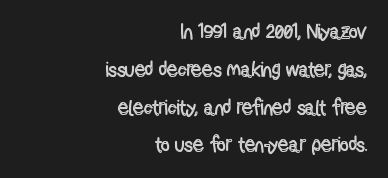
{"italic": "no", "underline": "no", "align": "right", "line_spacing_ratio": 1.8, "letter_spacing": "normal", "letter_spacing_em": 0.0, "glyph_px": 21}
